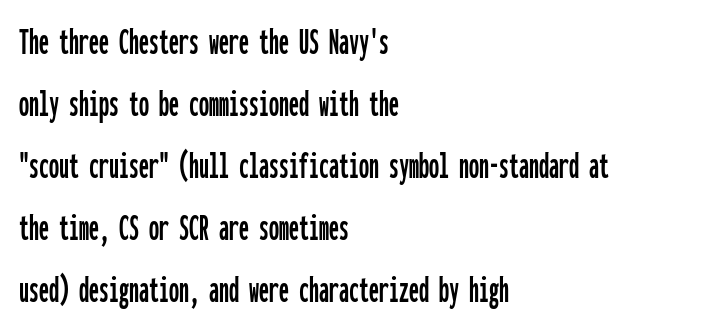
{"serif": "no", "italic": "no", "width": "condensed", "stroke_contrast": "low", "x_height": "medium", "monospaced": "yes", "underline": "no", "align": "left", "line_spacing": "normal", "line_spacing_ratio": 1.55, "letter_spacing": "normal", "letter_spacing_em": 0.0, "glyph_px": 40}
